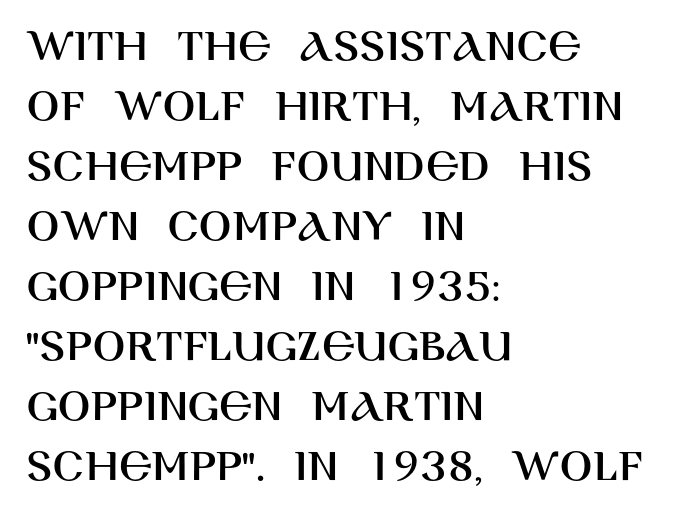
Q: Is the text italic (slanted)? A: No, it is upright.
Q: Is the typeface a serif or a sans-serif typeface? A: Sans-serif.
Q: Is the text underlined? A: No.
Q: How is the paragraph aligned? A: Left-aligned.
Q: Is the spacing between letters normal or unusually wide? A: Normal.
Q: Is the spacing between lines tight, normal or loose? A: Normal.
Q: Width (condensed, normal, or wide)? A: Normal.
Q: Stroke contrast? A: High.
Q: x-height? A: Large.
Q: Monospaced? A: No.
